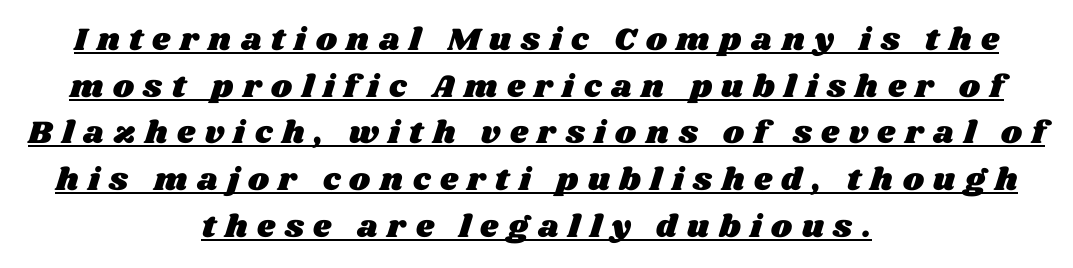
The image shows 32 px wide type; set centered, normal line spacing (1.46x), unusually wide letter spacing (+0.3 em), underlined; medium stroke contrast and a large x-height.
